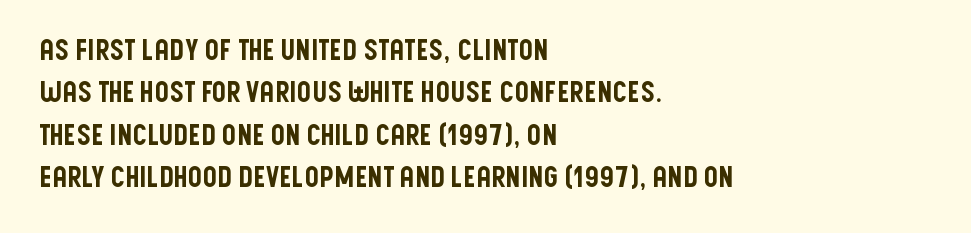
The rows are spaced the way most documents space them. Each letter keeps its own natural width here, so spacing adapts to shape. Check under the words: just untouched page. The letters stand upright; this is a roman face. The typesetter chose a ragged-right arrangement here. Does extra space separate the letters? No, they use regular spacing.
